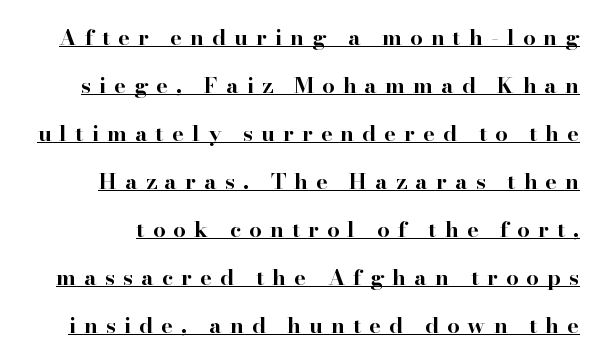
Q: Is the text bold? A: Yes.
Q: Is the text italic (slanted)? A: No, it is upright.
Q: Is the text underlined? A: Yes.
Q: Is the spacing between letters normal or unusually wide? A: Unusually wide.
Q: Is the spacing between lines tight, normal or loose? A: Loose.
